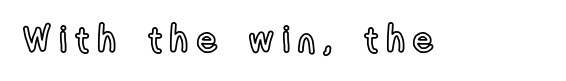
Q: Is the text italic (slanted)? A: No, it is upright.
Q: Is the text underlined? A: No.
Q: Is the spacing between letters normal or unusually wide? A: Unusually wide.
Q: Width (condensed, normal, or wide)? A: Condensed.
Q: x-height? A: Medium.
Q: Monospaced? A: No.
